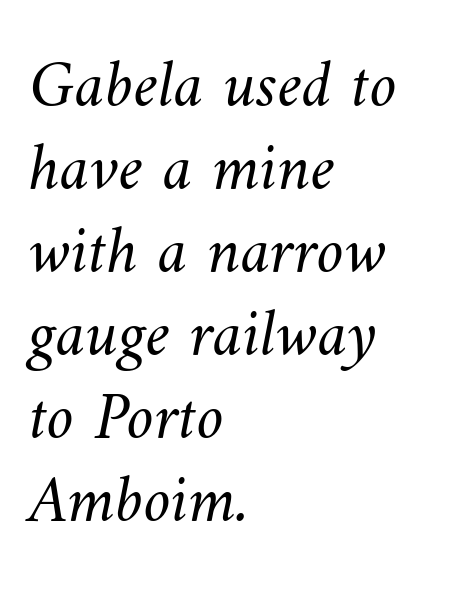
The image shows 68 px light type; set left-aligned, line spacing 1.22x, normal letter spacing, not underlined; medium stroke contrast and a small x-height.
